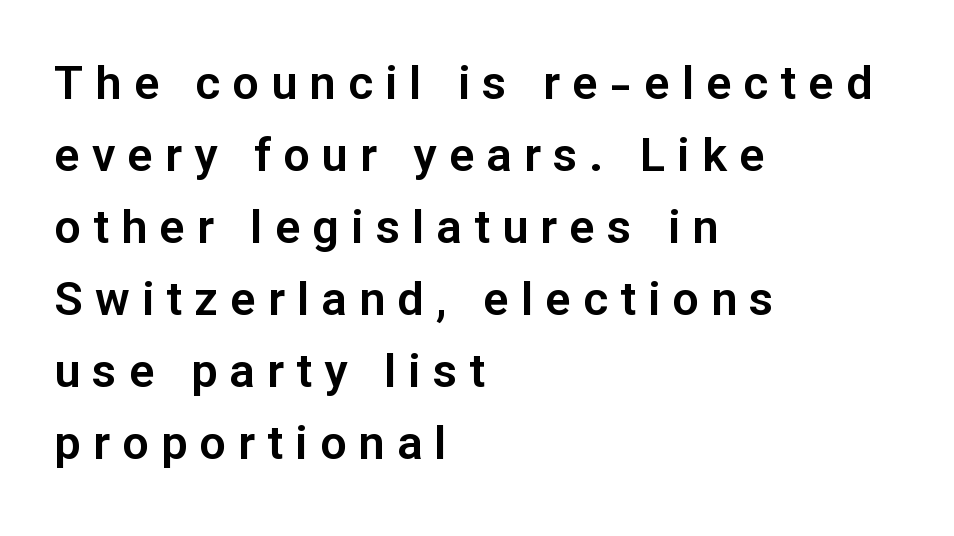
Q: Is the text italic (slanted)? A: No, it is upright.
Q: Is the typeface a serif or a sans-serif typeface? A: Sans-serif.
Q: Is the text underlined? A: No.
Q: How is the paragraph aligned? A: Left-aligned.
Q: Is the spacing between letters normal or unusually wide? A: Unusually wide.
Q: Is the spacing between lines tight, normal or loose? A: Normal.
Q: Width (condensed, normal, or wide)? A: Normal.
Q: Stroke contrast? A: Low.
Q: x-height? A: Medium.
Q: Monospaced? A: No.
